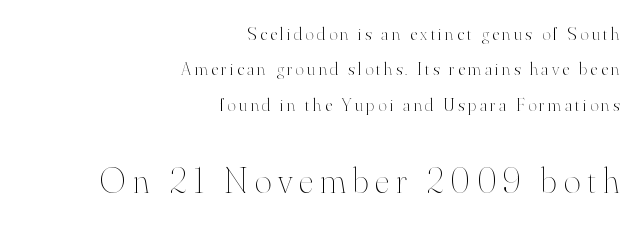
The rendering uses a large line-height, opening up the rows. This sample uses an upright cut, with every glyph sitting square on the baseline. You could not count columns in this text — the font is proportionally spaced. Bold? No — there's no thickening of the strokes. Size hierarchy here favors the trailing block over the leading one.
